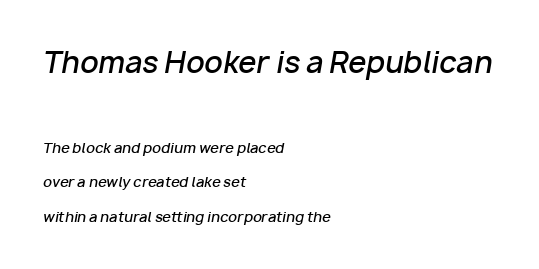
The image shows 29 px semibold type, italic (leaning right); set left-aligned, loose line spacing (2.47x), normal letter spacing, not underlined; the first (top) block is 2.07x larger; low stroke contrast and a medium x-height.
